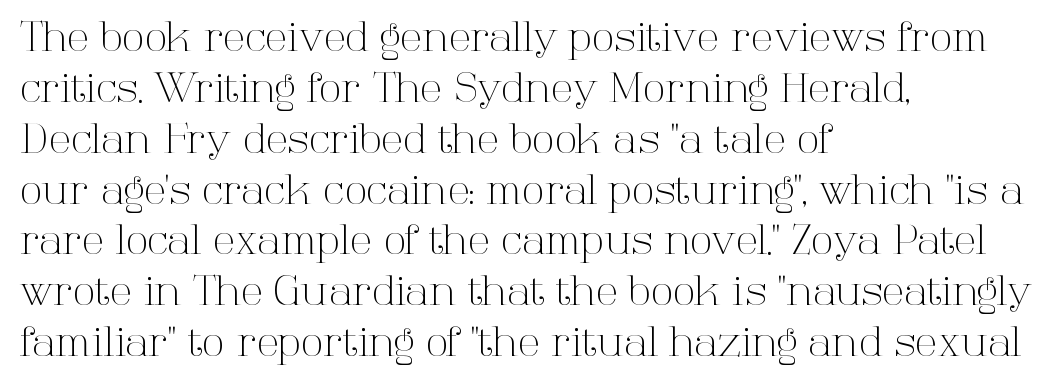
Type without underlining. Posture: straight, roman, zero tilt. Weight class: somewhere from thin through regular. Letterform terminals end in serifs throughout the passage. If you drew a ruler down the left edge, every line would touch it.
